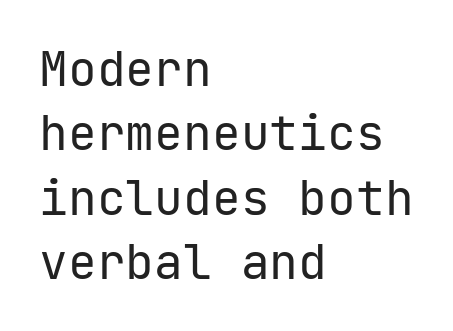
Type style note: lacks serifs. A typesetter would call this leading conventional body-copy spacing. Only glyphs here, with clear space below each row. Which margin do the lines hug? The left one — the right edge is uneven. Upright lettering throughout. A typesetter would call this monospace, since all characters share one set width.
